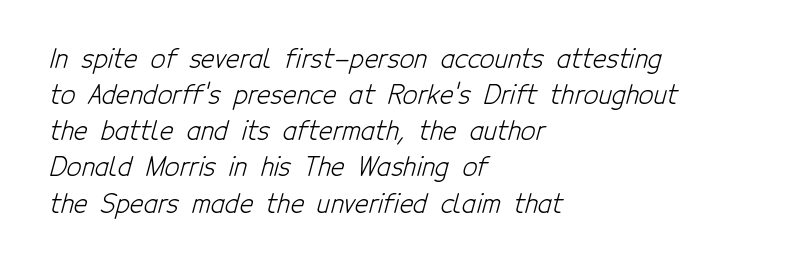
{"bold": "no", "underline": "no", "align": "left", "line_spacing": "normal", "line_spacing_ratio": 1.39, "letter_spacing": "normal", "letter_spacing_em": 0.0, "glyph_px": 26}
